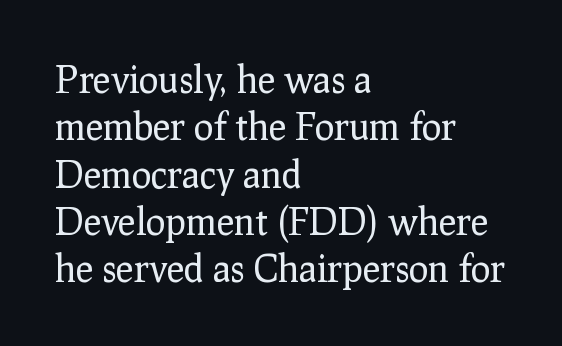
{"serif": "yes", "italic": "no", "bold": "no", "weight": "regular", "width": "normal", "stroke_contrast": "low", "x_height": "medium", "monospaced": "no", "underline": "no", "align": "left", "line_spacing": "normal", "line_spacing_ratio": 1.28, "letter_spacing": "normal", "letter_spacing_em": 0.0, "glyph_px": 37}
